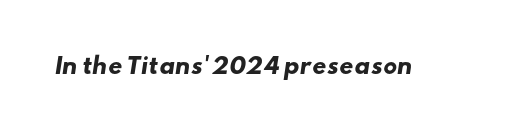
Q: Is the text bold? A: Yes.
Q: Is the text underlined? A: No.
Q: Is the spacing between letters normal or unusually wide? A: Normal.
